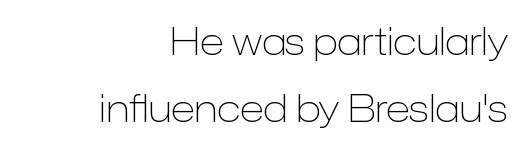
The lettering holds an erect, upright posture throughout. The passage shown is typed in a proportional face where columns would drift. Alignment: flush right. Only glyphs here, with clear space below each row.
